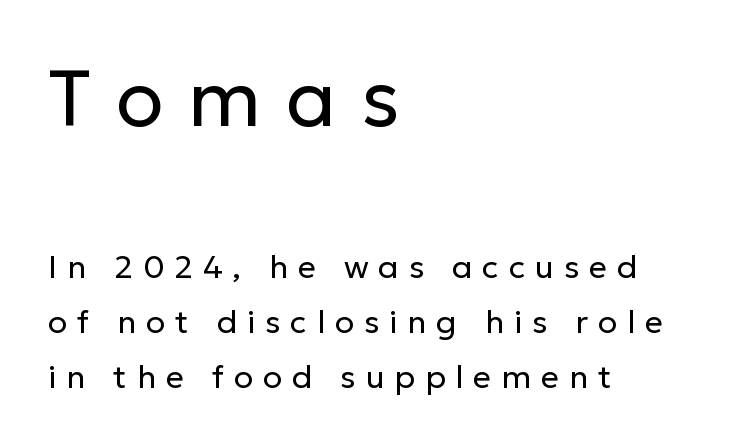
{"serif": "no", "italic": "no", "bold": "no", "weight": "regular", "width": "normal", "stroke_contrast": "low", "x_height": "medium", "monospaced": "no", "underline": "no", "align": "left", "line_spacing_ratio": 1.71, "letter_spacing": "wide", "letter_spacing_em": 0.31, "larger_block": "first", "size_ratio": 2.47, "glyph_px": 79}
